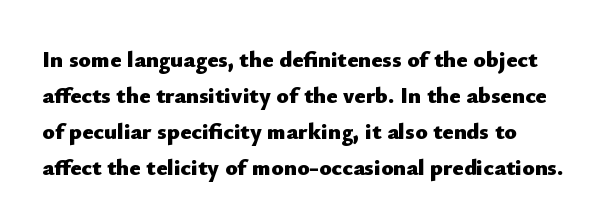
The image shows 23 px bold type, upright; set normal line spacing (1.56x), normal letter spacing, not underlined.
